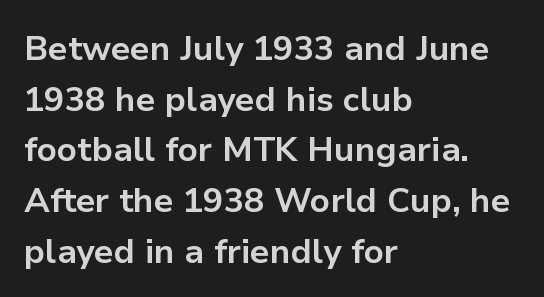
Regarding serifs, this sample does without them. This is the regular roman posture of the typeface. In terms of letterspacing, this is plain default setting. This sample is left-justified, so line endings fall wherever the words run out. The rendering uses natural spacing where letterforms have individual widths.
